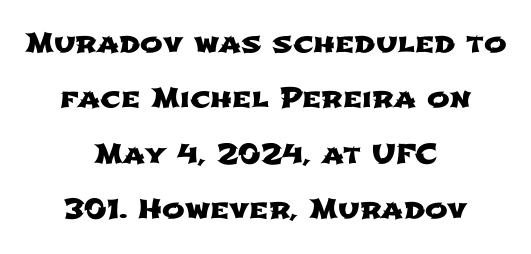
The image shows 27 px text type; set centered, loose line spacing (2.05x), normal letter spacing, not underlined.
